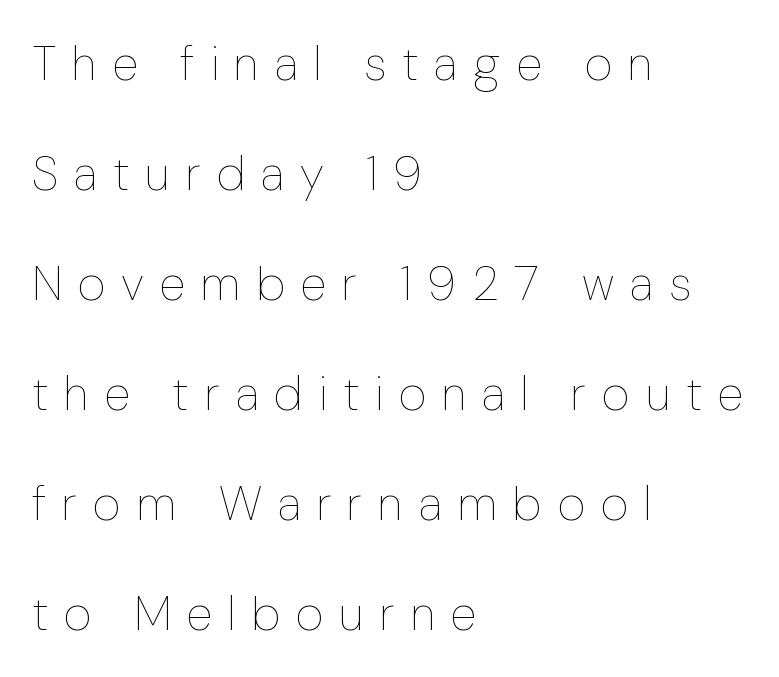
Q: Is the text bold? A: No.
Q: Is the text italic (slanted)? A: No, it is upright.
Q: Is the text underlined? A: No.
Q: How is the paragraph aligned? A: Left-aligned.
Q: Is the spacing between letters normal or unusually wide? A: Unusually wide.
Q: Is the spacing between lines tight, normal or loose? A: Loose.
Q: Width (condensed, normal, or wide)? A: Normal.
Q: Stroke contrast? A: Low.
Q: x-height? A: Medium.
Q: Monospaced? A: No.
